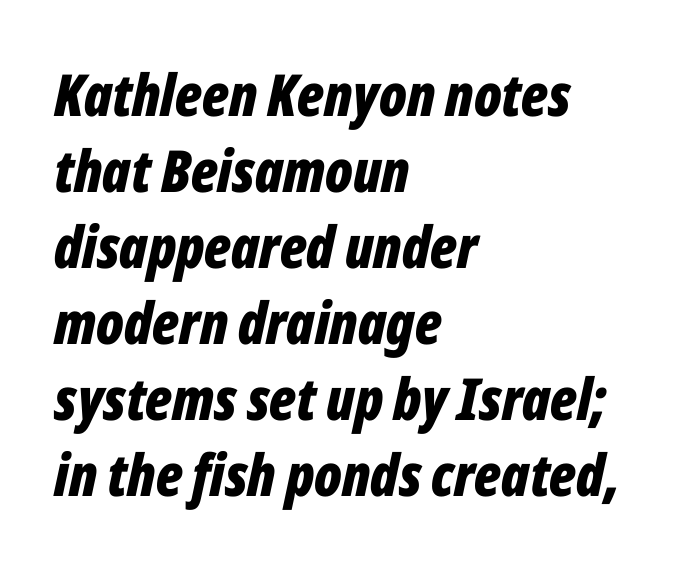
The letters advance in unequal steps, a hallmark of proportional type. Weight: bold. A classic flush-left, rag-right setting is used for this passage. An italicized treatment has been applied to the whole sample. Regular leading. Has an underline been added? It has not.
